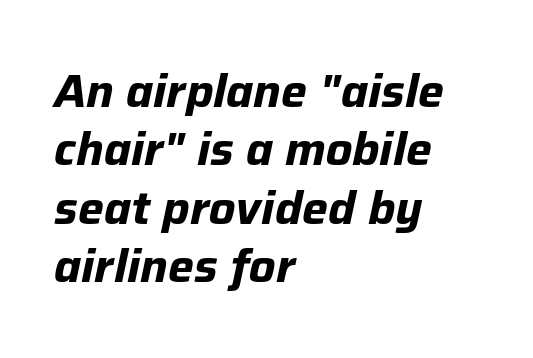
The image shows 46 px bold type, italic (leaning right); set left-aligned, normal line spacing (1.27x), normal letter spacing, not underlined; low stroke contrast and a medium x-height.
